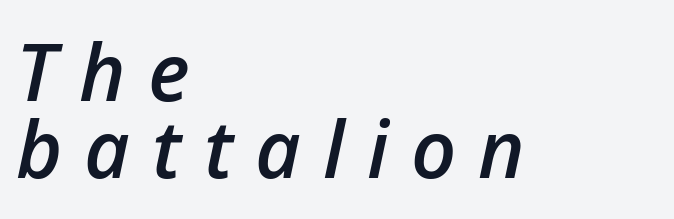
Here the designer chose a conventional face with non-uniform glyph widths. Casual observation: everything's shoved over to the left. A bit beefed up — I'd call it semibold rather than bold. Clear beneath every line of the passage. The axis of the letterforms is tilted away from vertical.
